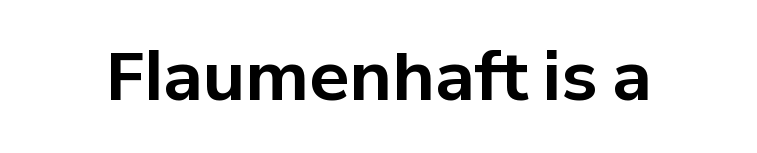
The image shows 66 px bold sans-serif type, upright; set normal letter spacing, not underlined; low stroke contrast and a medium x-height.
